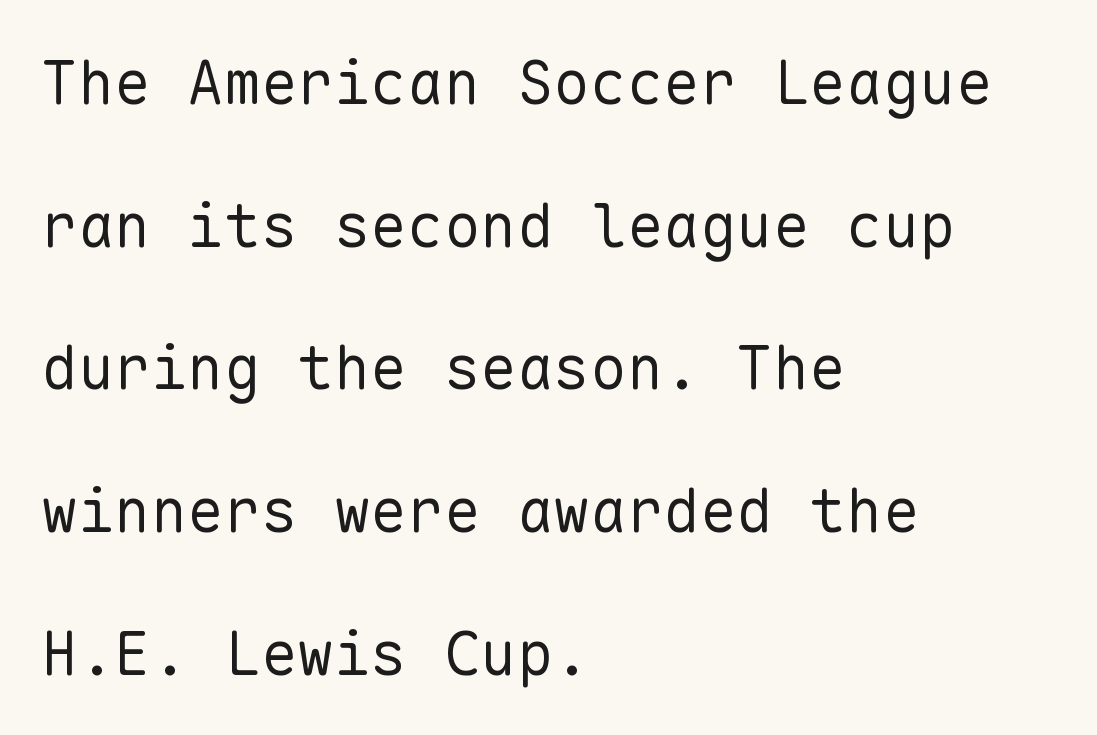
Is the type heavy? It reads as light-to-regular instead. Interline gaps are noticeably wide in this sample. Where is the straight margin? On the left. Here the designer chose a console-style face with uniform glyph widths. The letters carry no serifs — their stems end cleanly without finishing strokes.
